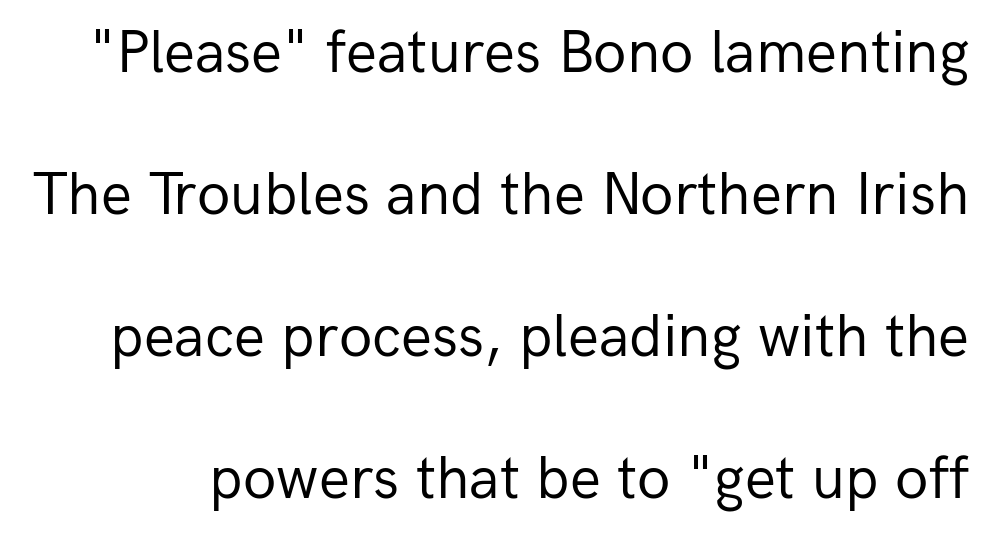
The image shows 61 px regular-weight sans-serif type, upright; set loose line spacing (2.33x), normal letter spacing, not underlined; low stroke contrast and a medium x-height.
